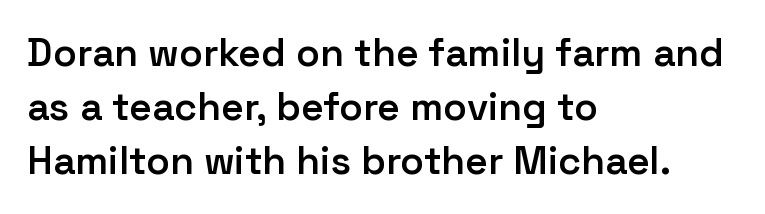
Q: Is the text bold? A: Semi-bold.
Q: Is the text italic (slanted)? A: No, it is upright.
Q: Is the typeface a serif or a sans-serif typeface? A: Sans-serif.
Q: Is the text underlined? A: No.
Q: How is the paragraph aligned? A: Left-aligned.
Q: Is the spacing between letters normal or unusually wide? A: Normal.
Q: Is the spacing between lines tight, normal or loose? A: Normal.
Q: Width (condensed, normal, or wide)? A: Normal.
Q: Stroke contrast? A: Low.
Q: x-height? A: Medium.
Q: Monospaced? A: No.
